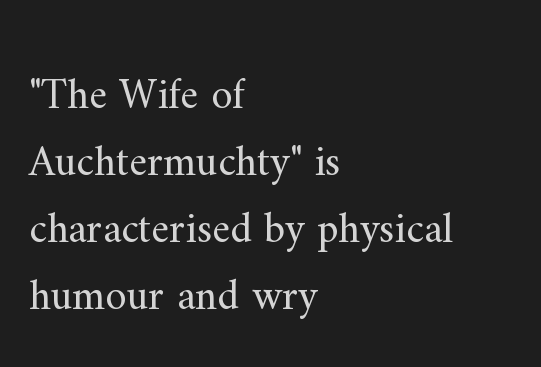
The image shows 43 px regular-weight serif type, upright; set left-aligned, normal line spacing (1.56x), normal letter spacing, not underlined; medium stroke contrast and a small x-height.
